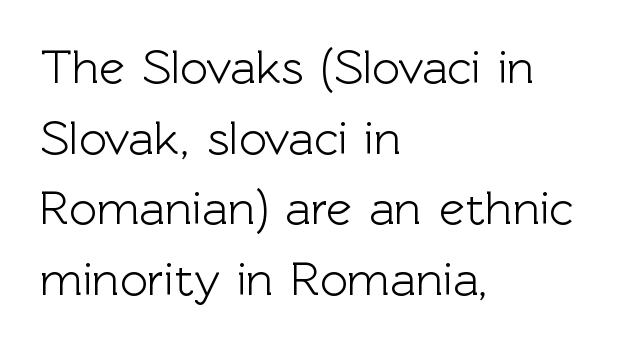
{"serif": "no", "italic": "no", "width": "normal", "x_height": "medium", "monospaced": "no", "underline": "no", "align": "left", "line_spacing": "normal", "line_spacing_ratio": 1.47, "letter_spacing": "normal", "letter_spacing_em": 0.0, "glyph_px": 48}
